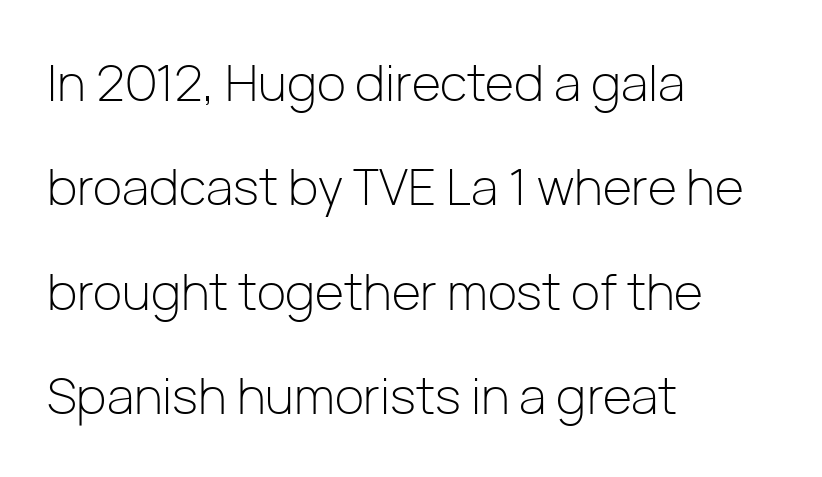
Q: Is the text bold? A: No.
Q: Is the text italic (slanted)? A: No, it is upright.
Q: Is the typeface a serif or a sans-serif typeface? A: Sans-serif.
Q: Is the text underlined? A: No.
Q: How is the paragraph aligned? A: Left-aligned.
Q: Is the spacing between letters normal or unusually wide? A: Normal.
Q: Is the spacing between lines tight, normal or loose? A: Loose.
Q: Width (condensed, normal, or wide)? A: Normal.
Q: Stroke contrast? A: Low.
Q: x-height? A: Medium.
Q: Monospaced? A: No.
